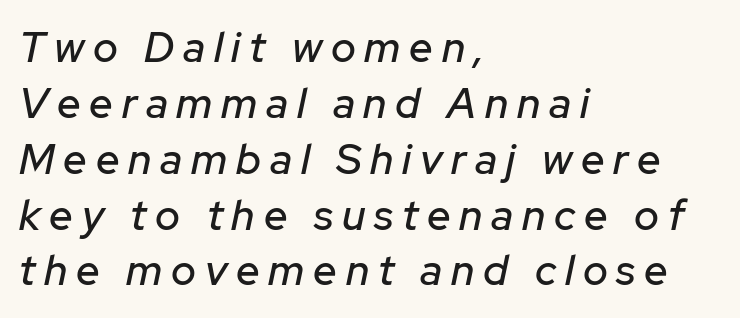
The image shows 42 px text type, italic (leaning right); set left-aligned, normal line spacing (1.33x), unusually wide letter spacing (+0.21 em), not underlined; low stroke contrast and a medium x-height.
